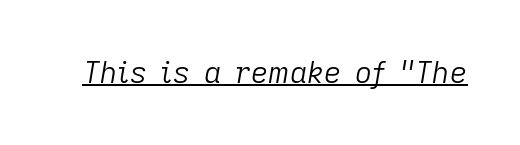
Q: Is the text bold? A: No.
Q: Is the text italic (slanted)? A: Yes, it leans right by about 9 degrees.
Q: Is the text underlined? A: Yes.
Q: Is the spacing between letters normal or unusually wide? A: Normal.
Q: Width (condensed, normal, or wide)? A: Normal.
Q: Stroke contrast? A: Low.
Q: x-height? A: Medium.
Q: Monospaced? A: No.
